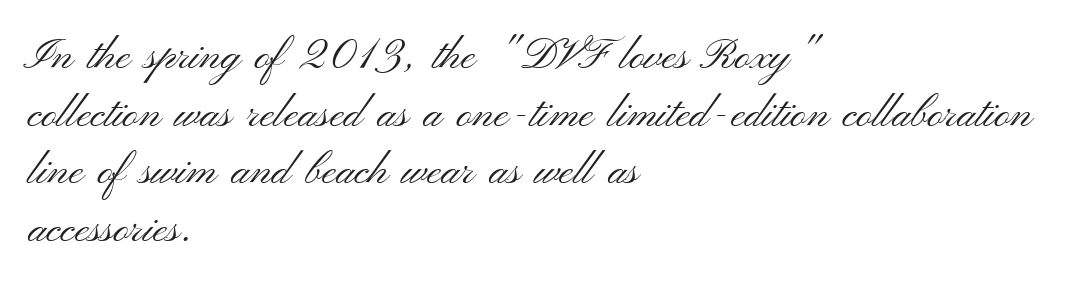
The image shows 43 px light, wide sans-serif type; set left-aligned, normal line spacing (1.34x), normal letter spacing, not underlined; medium stroke contrast and a small x-height.
